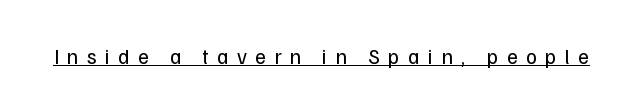
Q: Is the text bold? A: No.
Q: Is the text italic (slanted)? A: No, it is upright.
Q: Is the text underlined? A: Yes.
Q: Is the spacing between letters normal or unusually wide? A: Unusually wide.
